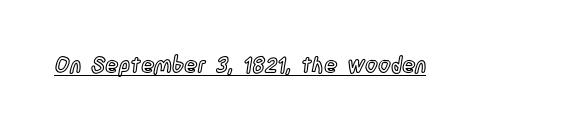
The image shows 22 px text type; set normal letter spacing, underlined.
